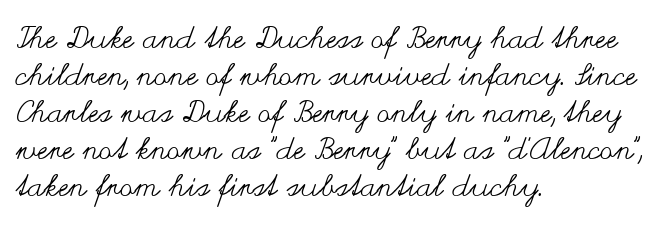
A typesetter would call this proportional, since set widths differ per character. Short note: letters normally spaced. Anything drawn beneath the words? Only blank space. The font is comparable to plain body text, perhaps lighter.
